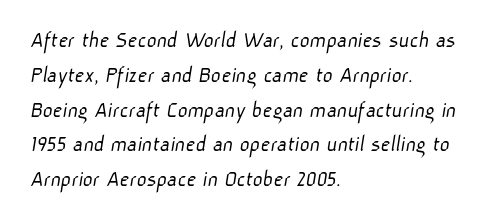
{"bold": "no", "underline": "no", "align": "left", "line_spacing": "normal", "line_spacing_ratio": 1.45, "letter_spacing": "normal", "letter_spacing_em": 0.0, "glyph_px": 24}
